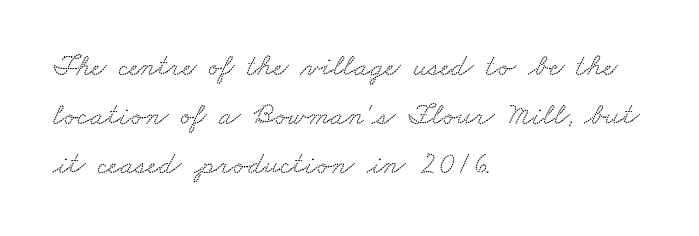
The image shows 31 px wide serif type; set left-aligned, normal line spacing (1.58x), normal letter spacing, not underlined; low stroke contrast and a small x-height.
